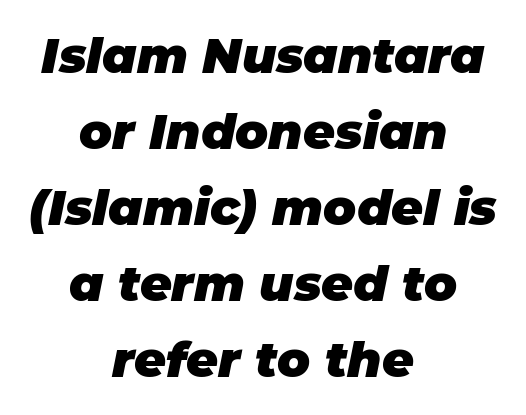
Q: Is the text bold? A: Yes.
Q: Is the text italic (slanted)? A: Yes, it leans right by about 11 degrees.
Q: Is the text underlined? A: No.
Q: How is the paragraph aligned? A: Centered.
Q: Is the spacing between letters normal or unusually wide? A: Normal.
Q: Is the spacing between lines tight, normal or loose? A: Normal.
Q: Width (condensed, normal, or wide)? A: Normal.
Q: Stroke contrast? A: Low.
Q: x-height? A: Large.
Q: Monospaced? A: No.
